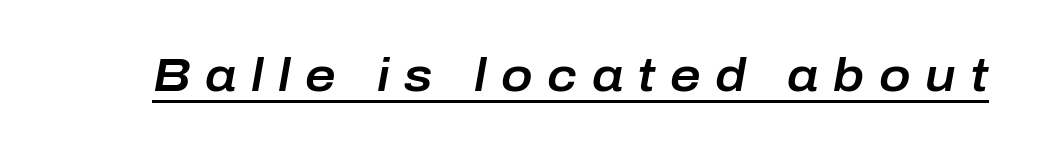
Q: Is the text italic (slanted)? A: Yes, it leans right by about 10 degrees.
Q: Is the text underlined? A: Yes.
Q: Is the spacing between letters normal or unusually wide? A: Unusually wide.
Q: Width (condensed, normal, or wide)? A: Normal.
Q: Stroke contrast? A: Low.
Q: x-height? A: Medium.
Q: Monospaced? A: No.
